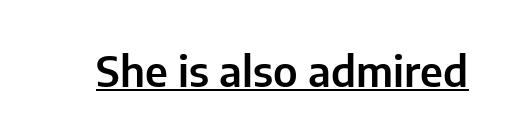
The image shows 42 px sans-serif type, upright; set normal letter spacing, underlined; low stroke contrast and a medium x-height.
